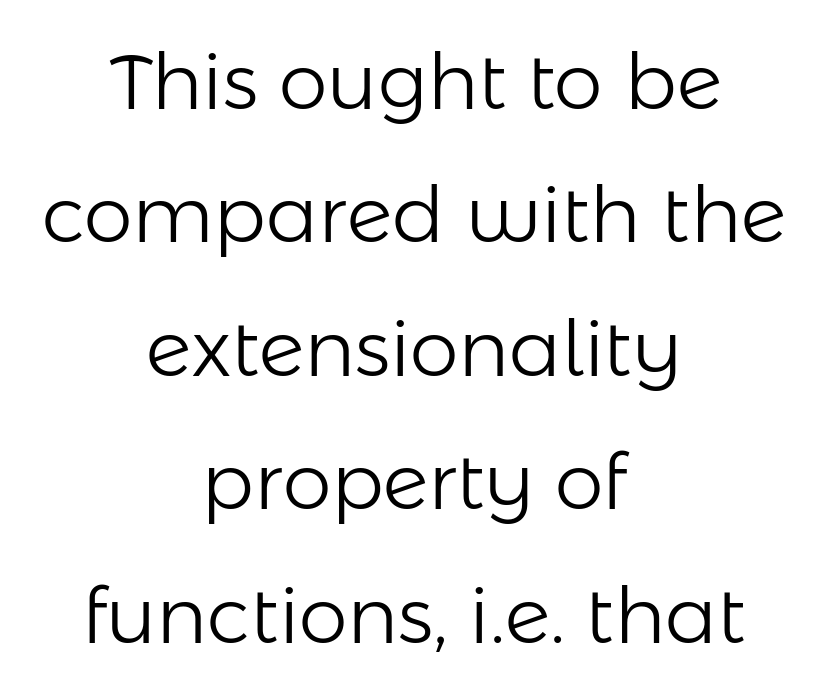
Q: Is the text bold? A: No.
Q: Is the text italic (slanted)? A: No, it is upright.
Q: Is the typeface a serif or a sans-serif typeface? A: Sans-serif.
Q: Is the text underlined? A: No.
Q: How is the paragraph aligned? A: Centered.
Q: Is the spacing between letters normal or unusually wide? A: Normal.
Q: Width (condensed, normal, or wide)? A: Normal.
Q: Stroke contrast? A: Low.
Q: x-height? A: Medium.
Q: Monospaced? A: No.
